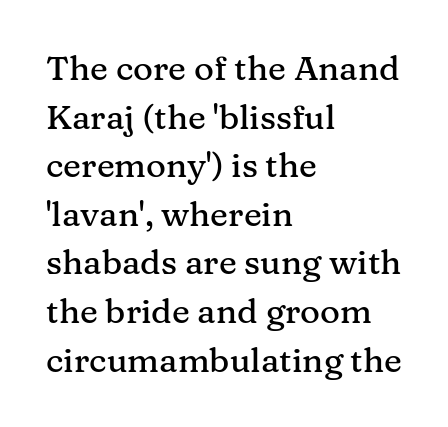
Ascenders rise straight up at ninety degrees. Think of a printed novel: that variable character pitch is what you see here. Each new line begins a customary step beneath the previous one. Look at the tracking — it's just the regular setting, nothing added. The compositor pushed each line to the left boundary. The glyphs in this specimen are seriffed.
